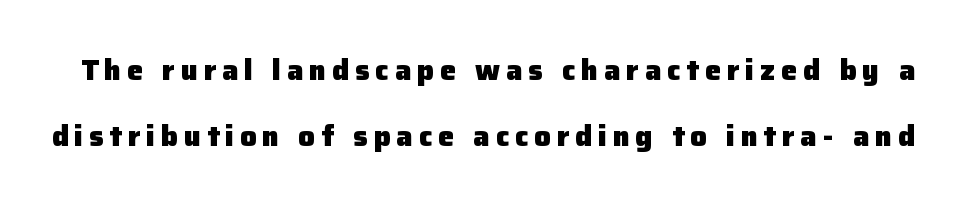
{"serif": "no", "italic": "no", "bold": "yes", "weight": "heavy", "width": "normal", "stroke_contrast": "low", "x_height": "medium", "monospaced": "no", "underline": "no", "line_spacing": "loose", "line_spacing_ratio": 2.28, "letter_spacing": "wide", "letter_spacing_em": 0.2, "glyph_px": 29}
